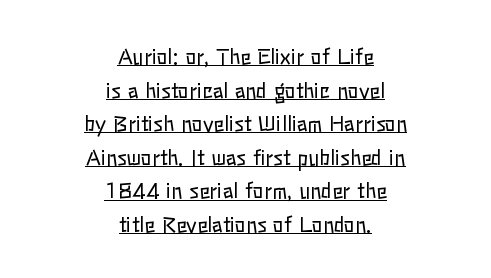
{"italic": "no", "bold": "no", "underline": "yes", "align": "center", "line_spacing": "normal", "line_spacing_ratio": 1.68, "letter_spacing": "normal", "letter_spacing_em": 0.0, "glyph_px": 20}
